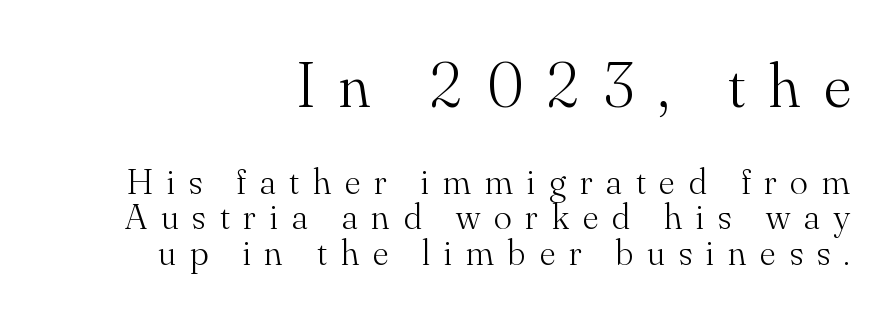
Words appear elongated and porous because spacing is wide. Each letter keeps its own natural width here, so spacing adapts to shape. Unbolded letterforms with no extra heft. The designer went with a serif here, giving each stem small feet. The rendering anchors every line to the right-hand side.
